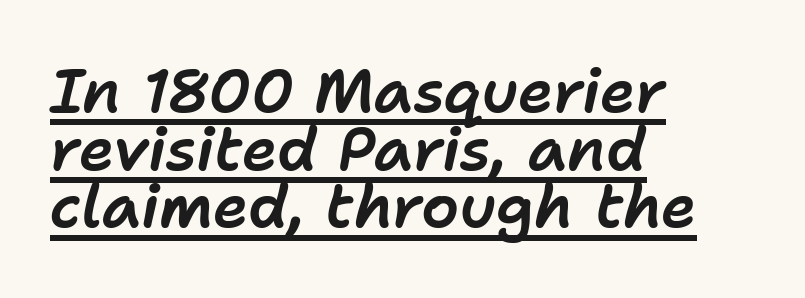
Q: Is the text italic (slanted)? A: Yes, it leans right by about 11 degrees.
Q: Is the text underlined? A: Yes.
Q: How is the paragraph aligned? A: Left-aligned.
Q: Is the spacing between letters normal or unusually wide? A: Normal.
Q: Is the spacing between lines tight, normal or loose? A: Tight.
Q: Width (condensed, normal, or wide)? A: Normal.
Q: Stroke contrast? A: Low.
Q: x-height? A: Medium.
Q: Monospaced? A: No.
